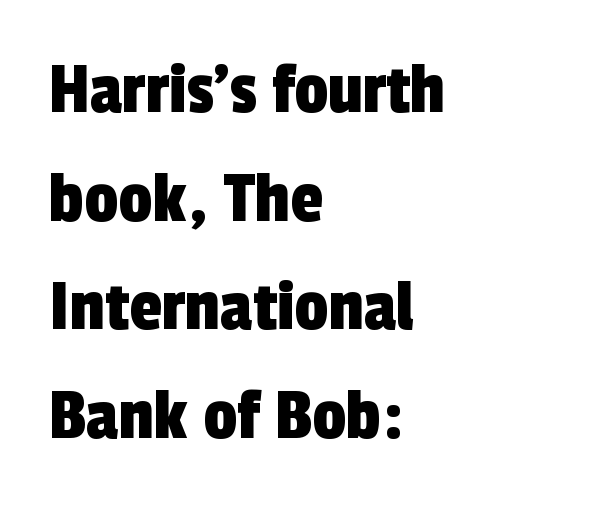
Q: Is the typeface a serif or a sans-serif typeface? A: Sans-serif.
Q: Is the text underlined? A: No.
Q: How is the paragraph aligned? A: Left-aligned.
Q: Is the spacing between letters normal or unusually wide? A: Normal.
Q: Is the spacing between lines tight, normal or loose? A: Normal.
Q: Width (condensed, normal, or wide)? A: Condensed.
Q: x-height? A: Medium.
Q: Monospaced? A: No.
